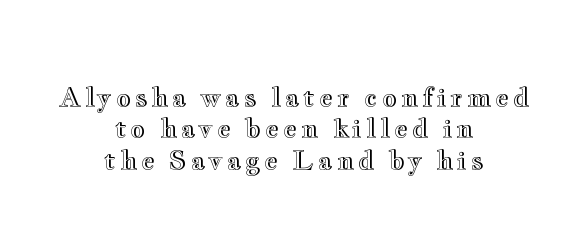
Q: Is the text italic (slanted)? A: No, it is upright.
Q: Is the text underlined? A: No.
Q: How is the paragraph aligned? A: Centered.
